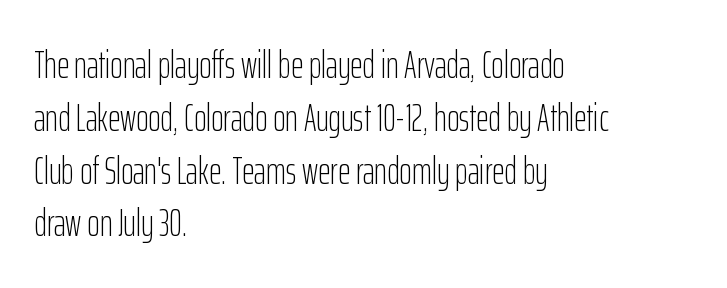
The image shows 38 px light, condensed sans-serif type, upright; set left-aligned, normal line spacing (1.39x), normal letter spacing, not underlined; low stroke contrast and a medium x-height.
